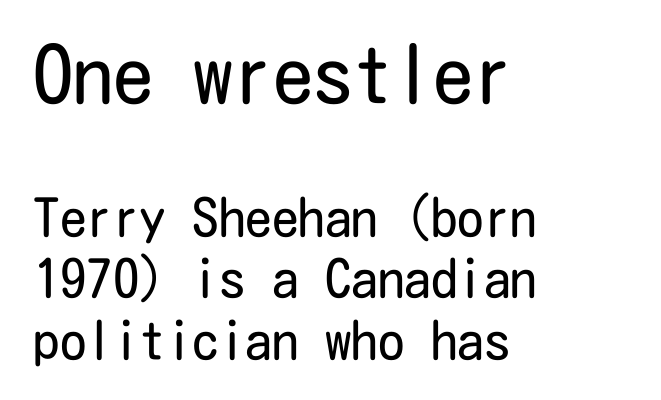
Ascenders rise straight up at ninety degrees. Nobody drew a line under any word here. Line starts are locked; line ends wander. Nope, no serifs anywhere on these letters. The typeface has the unassuming heft of standard copy or less.
